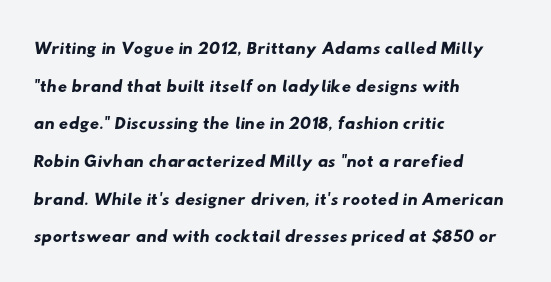
Line beginnings align vertically; line endings do not. Baseline-to-baseline distance is the conventional proportion of letter height. Does extra space separate the letters? No, they use regular spacing. Each row of text sits above clean, open space.
